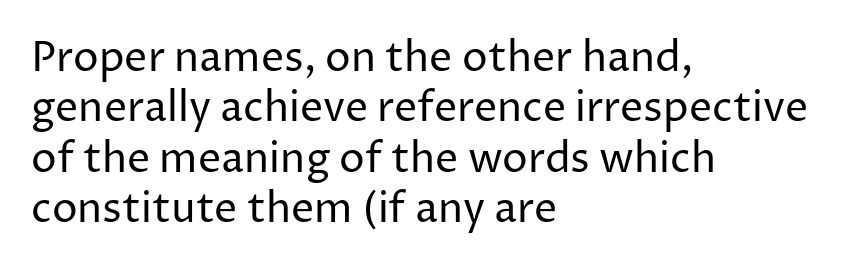
The image shows 41 px regular-weight sans-serif type, upright; set left-aligned, line spacing 1.23x, normal letter spacing, not underlined; low stroke contrast and a medium x-height.
